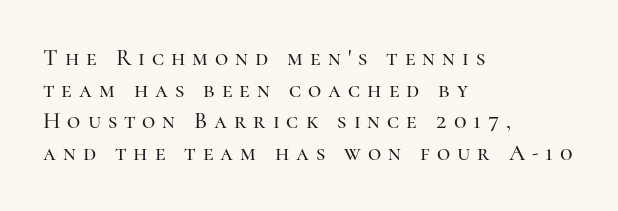
The rows are spaced the way most documents space them. Descenders hang freely into open space. Italic: no, the glyphs are upright roman. Between one letter and the next there's a generous, obvious gap.
